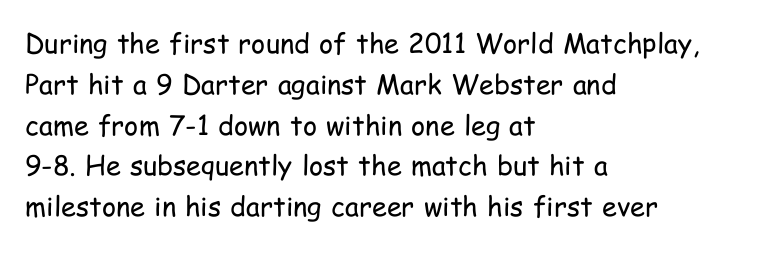
The passage shown stacks its lines at a standard gap. Plain, unruled lines of type. Summary of weight: not heavy and not bold. The rendering keeps characters at their native spacing. Notice how the stems are strictly vertical — no italics here.
